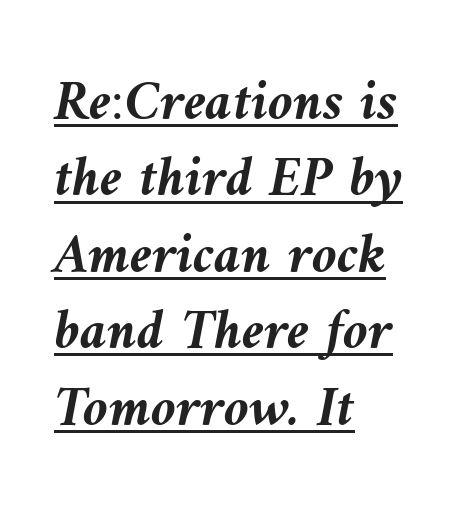
The image shows 57 px semibold type, italic (leaning left); set left-aligned, normal line spacing (1.34x), normal letter spacing, underlined; medium stroke contrast and a medium x-height.
